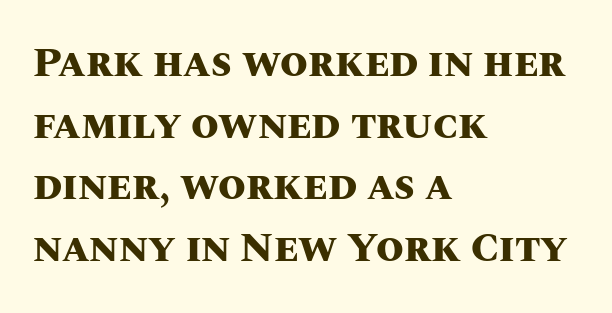
Alignment: flush left. Words appear dense and cohesive because spacing is normal. Unmarked baselines from the first word to the last. Spacing verdict: proportional, widths tailored to each character.
